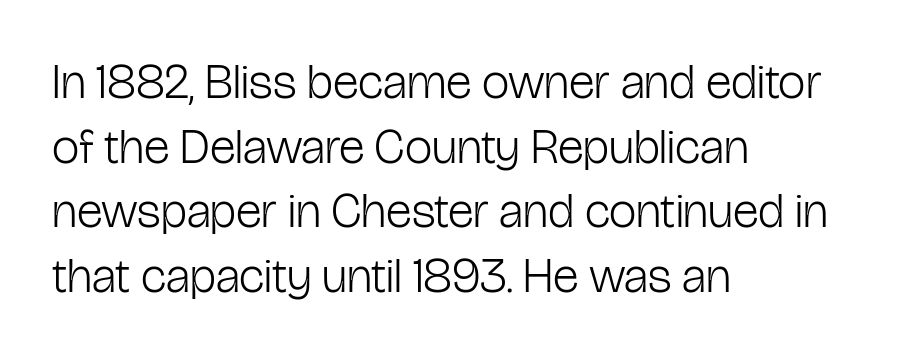
{"serif": "no", "italic": "no", "bold": "no", "weight": "light", "width": "condensed", "stroke_contrast": "low", "x_height": "medium", "monospaced": "no", "underline": "no", "align": "left", "line_spacing": "normal", "line_spacing_ratio": 1.32, "letter_spacing": "normal", "letter_spacing_em": 0.0, "glyph_px": 49}
